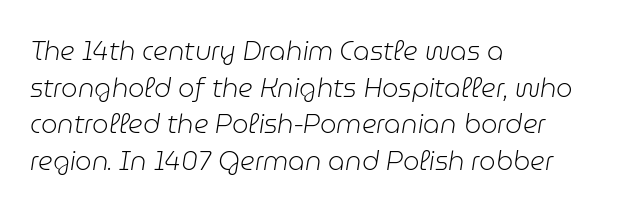
{"italic": "yes", "lean": "right", "slant_degrees": 9, "bold": "no", "underline": "no", "align": "left", "line_spacing": "normal", "line_spacing_ratio": 1.41, "letter_spacing": "normal", "letter_spacing_em": 0.0, "glyph_px": 26}
